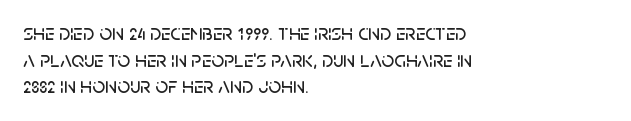
The image shows 22 px text type, upright; set left-aligned, line spacing 1.21x, normal letter spacing, not underlined.
